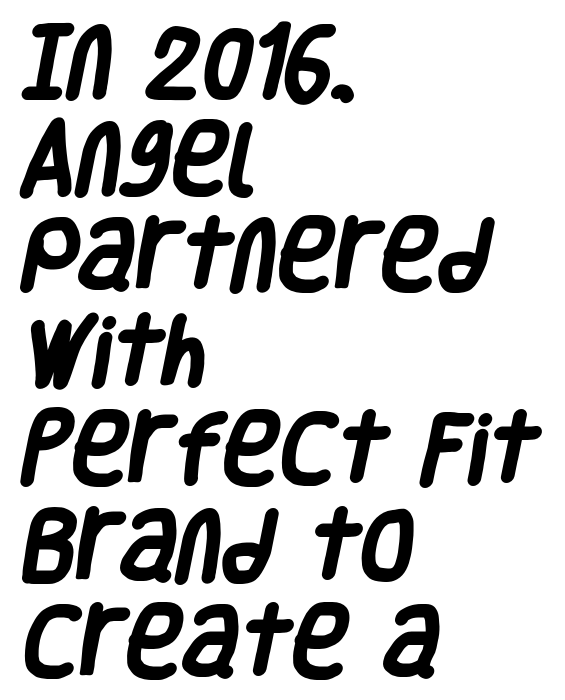
{"serif": "no", "bold": "yes", "weight": "heavy", "width": "condensed", "stroke_contrast": "low", "x_height": "large", "monospaced": "no", "underline": "no", "align": "left", "line_spacing_ratio": 1.24, "letter_spacing": "normal", "letter_spacing_em": 0.0, "glyph_px": 78}
